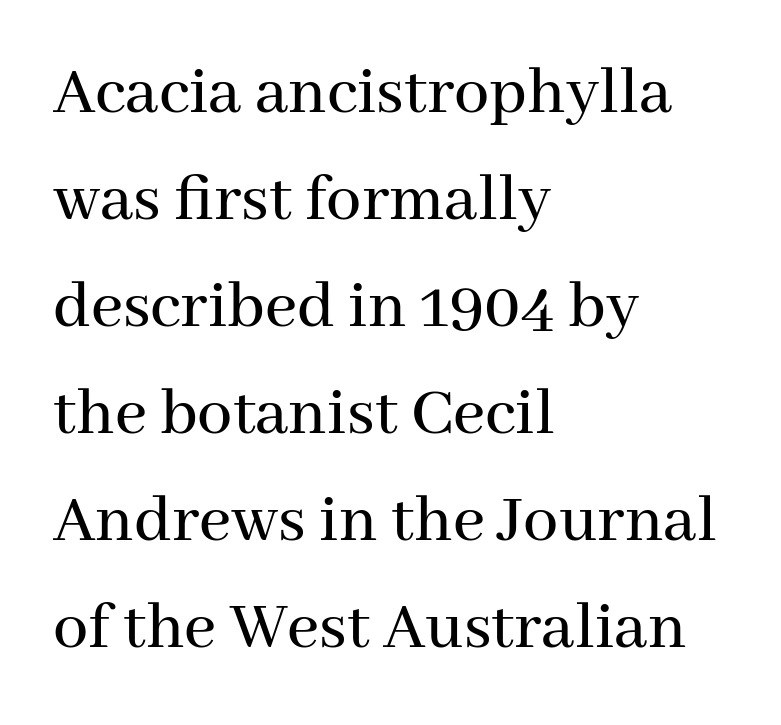
The image shows 70 px serif type, upright; set left-aligned, normal line spacing (1.53x), normal letter spacing, not underlined; medium stroke contrast and a medium x-height.
